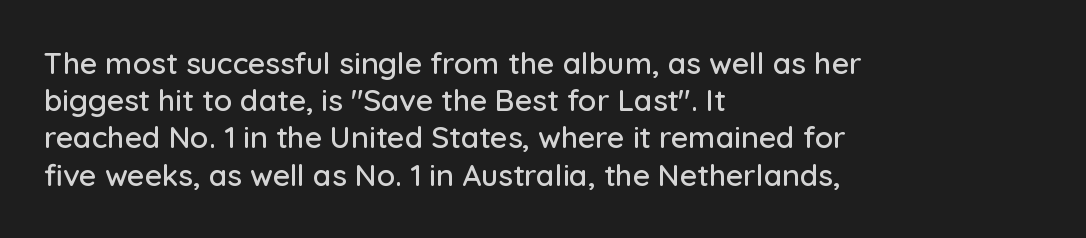
{"serif": "no", "italic": "no", "width": "normal", "stroke_contrast": "low", "x_height": "medium", "monospaced": "no", "underline": "no", "align": "left", "line_spacing_ratio": 1.24, "letter_spacing": "normal", "letter_spacing_em": 0.0, "glyph_px": 30}
